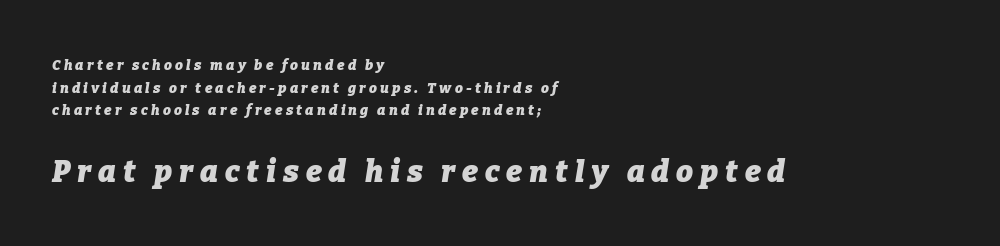
The image shows 30 px heavy type, italic (leaning right); set left-aligned, normal line spacing (1.61x), unusually wide letter spacing (+0.23 em), not underlined; the second (bottom) block is 2.14x larger; low stroke contrast and a medium x-height.
